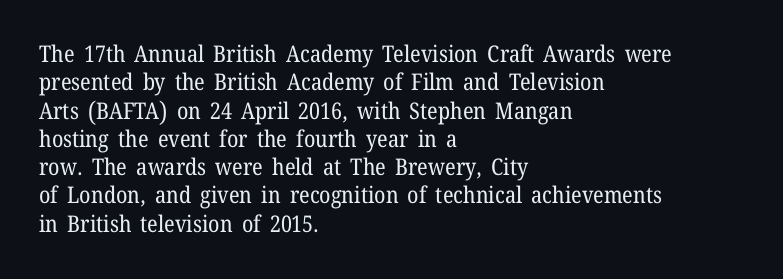
Q: Is the text bold? A: No.
Q: Is the text italic (slanted)? A: No, it is upright.
Q: Is the text underlined? A: No.
Q: How is the paragraph aligned? A: Left-aligned.
Q: Is the spacing between letters normal or unusually wide? A: Normal.
